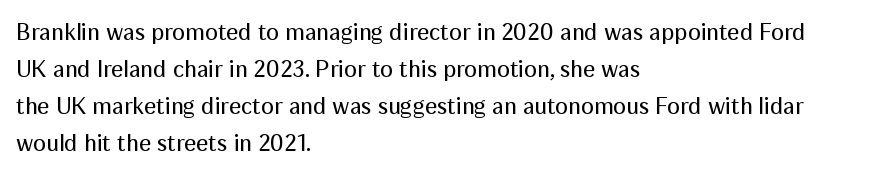
The image shows 24 px text type, upright; set left-aligned, normal line spacing (1.54x), normal letter spacing, not underlined.
